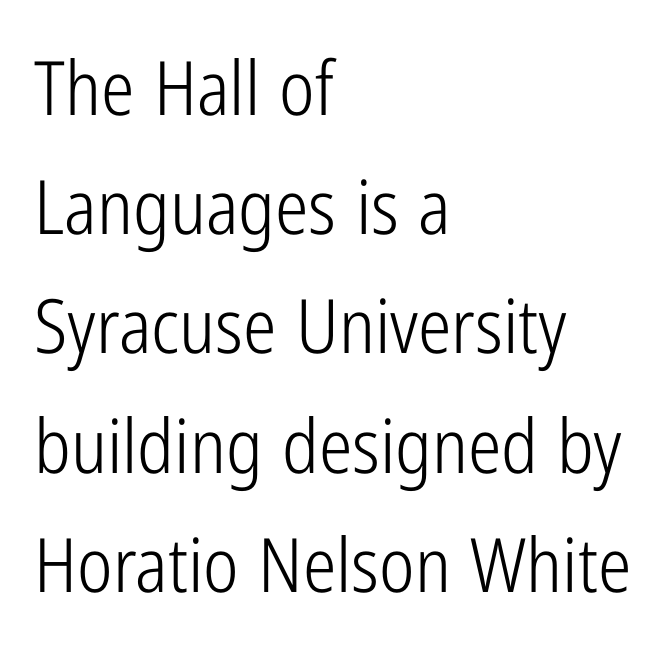
The image shows 75 px light, condensed sans-serif type, upright; set left-aligned, normal line spacing (1.59x), normal letter spacing, not underlined; low stroke contrast and a medium x-height.
